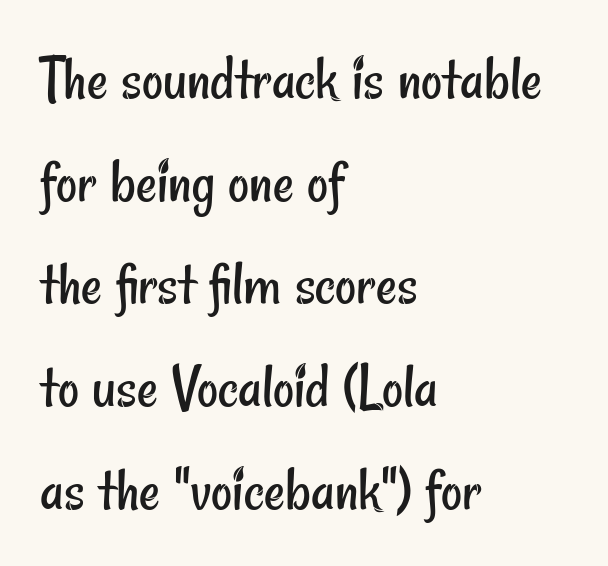
Q: Is the text bold? A: No.
Q: Is the typeface a serif or a sans-serif typeface? A: Sans-serif.
Q: Is the text underlined? A: No.
Q: How is the paragraph aligned? A: Left-aligned.
Q: Is the spacing between letters normal or unusually wide? A: Normal.
Q: Is the spacing between lines tight, normal or loose? A: Normal.
Q: Width (condensed, normal, or wide)? A: Condensed.
Q: Stroke contrast? A: Low.
Q: x-height? A: Small.
Q: Monospaced? A: No.
